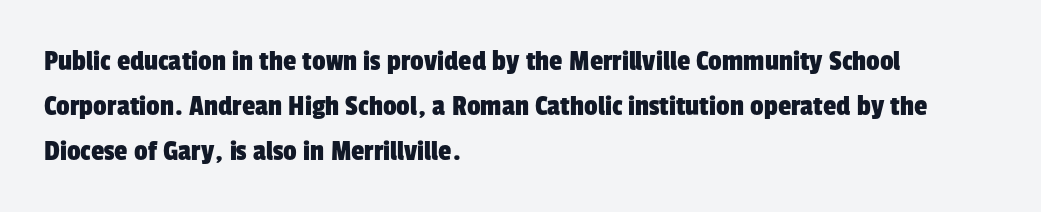
Each new line begins a customary step beneath the previous one. This rendering uses left alignment, leaving the right contour irregular. Glance below the letters and you will spot only blank space. Look at the bottom of the vertical strokes: they stop flat, with no serifs. Default kerning and tracking; the words read as compact shapes. Varying glyph widths throughout — classic text-font behaviour.
